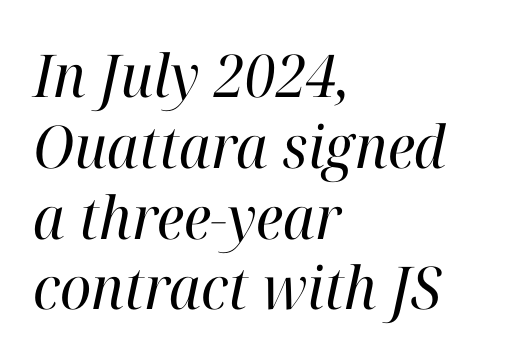
{"serif": "yes", "italic": "yes", "lean": "right", "slant_degrees": 12, "bold": "no", "weight": "regular", "width": "normal", "stroke_contrast": "high", "x_height": "medium", "monospaced": "no", "underline": "no", "align": "left", "line_spacing_ratio": 1.2, "letter_spacing": "normal", "letter_spacing_em": 0.0, "glyph_px": 59}
